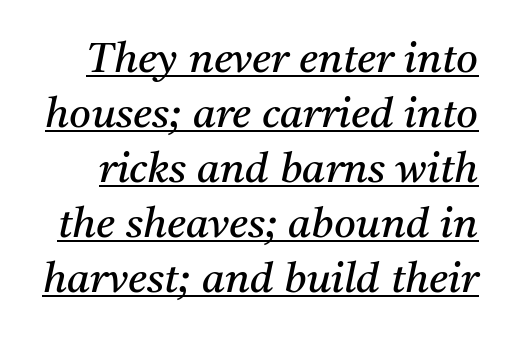
Q: Is the text bold? A: No.
Q: Is the text italic (slanted)? A: Yes, it leans right by about 11 degrees.
Q: Is the typeface a serif or a sans-serif typeface? A: Serif.
Q: Is the text underlined? A: Yes.
Q: Is the spacing between letters normal or unusually wide? A: Normal.
Q: Is the spacing between lines tight, normal or loose? A: Normal.
Q: Width (condensed, normal, or wide)? A: Normal.
Q: Stroke contrast? A: Medium.
Q: x-height? A: Medium.
Q: Monospaced? A: No.
